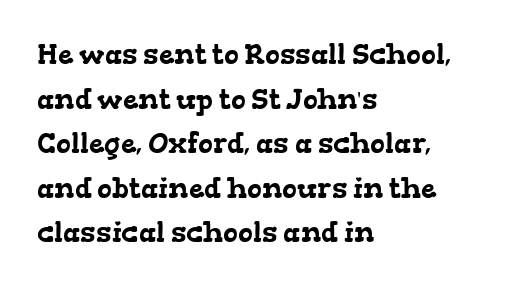
Q: Is the typeface a serif or a sans-serif typeface? A: Serif.
Q: Is the text underlined? A: No.
Q: How is the paragraph aligned? A: Left-aligned.
Q: Is the spacing between letters normal or unusually wide? A: Normal.
Q: Is the spacing between lines tight, normal or loose? A: Normal.
Q: Width (condensed, normal, or wide)? A: Wide.
Q: Stroke contrast? A: Low.
Q: x-height? A: Medium.
Q: Monospaced? A: No.
